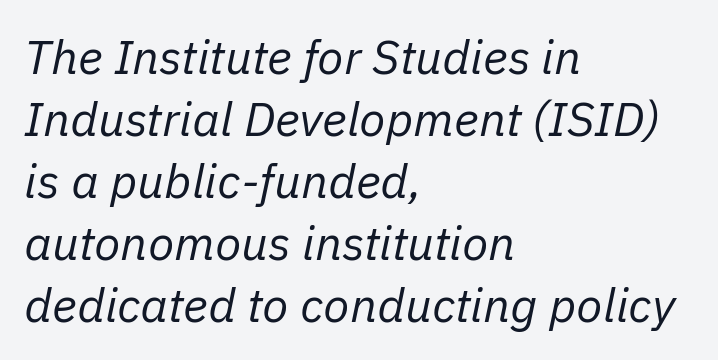
The image shows 48 px regular-weight type, italic (leaning right); set left-aligned, normal line spacing (1.29x), normal letter spacing, not underlined; low stroke contrast and a medium x-height.
